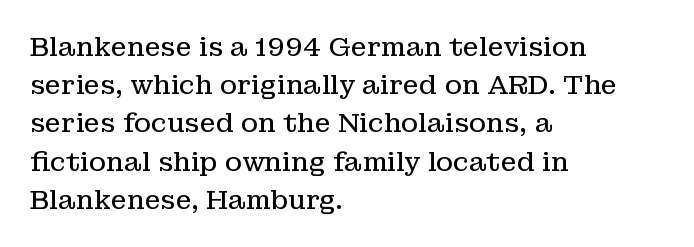
Q: Is the text bold? A: No.
Q: Is the text italic (slanted)? A: No, it is upright.
Q: Is the text underlined? A: No.
Q: How is the paragraph aligned? A: Left-aligned.
Q: Is the spacing between letters normal or unusually wide? A: Normal.
Q: Is the spacing between lines tight, normal or loose? A: Normal.
